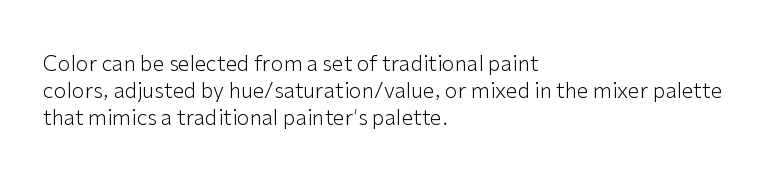
The image shows 21 px text type, upright; set left-aligned, normal line spacing (1.29x), normal letter spacing, not underlined.
